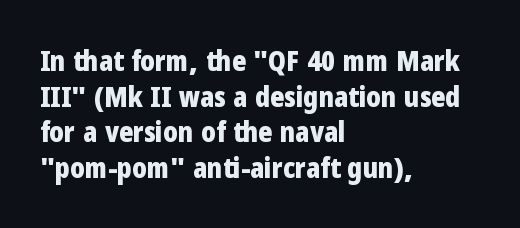
The string is rendered with underlining switched off. Examine the stroke ends and you'll find no serifs. The ragged edge is on the right, which tells us the setting is flush left. Posture: straight, roman, zero tilt. There is no visible air inserted between adjacent glyphs.
